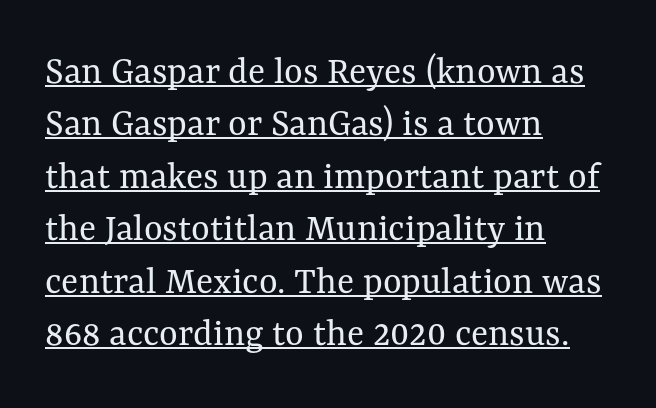
Q: Is the text bold? A: No.
Q: Is the text italic (slanted)? A: No, it is upright.
Q: Is the text underlined? A: Yes.
Q: How is the paragraph aligned? A: Left-aligned.
Q: Is the spacing between letters normal or unusually wide? A: Normal.
Q: Is the spacing between lines tight, normal or loose? A: Normal.
Q: Width (condensed, normal, or wide)? A: Normal.
Q: Stroke contrast? A: Medium.
Q: x-height? A: Medium.
Q: Monospaced? A: No.
